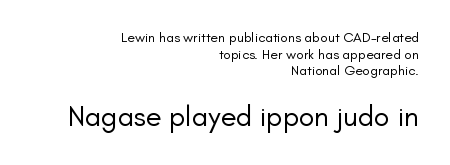
The image shows 29 px regular-weight sans-serif type, upright; set right-aligned, line spacing 1.18x, normal letter spacing, not underlined; the second (bottom) block is 2.07x larger; low stroke contrast and a small x-height.
